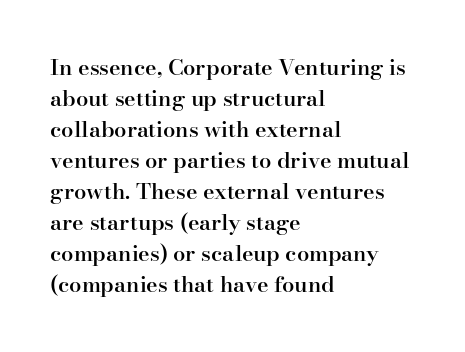
{"italic": "no", "bold": "semi", "underline": "no", "align": "left", "line_spacing": "normal", "line_spacing_ratio": 1.41, "letter_spacing": "normal", "letter_spacing_em": 0.0, "glyph_px": 22}
